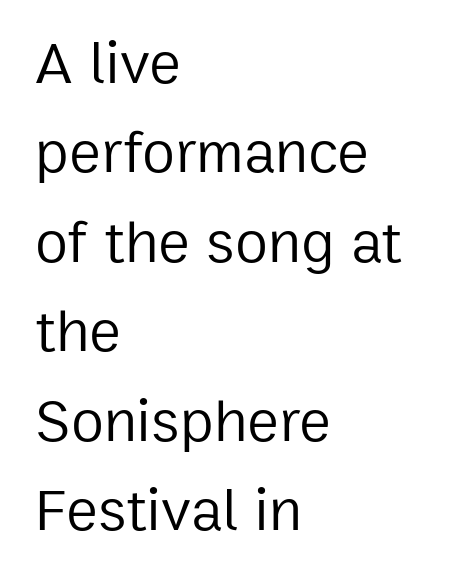
Q: Is the text bold? A: No.
Q: Is the text italic (slanted)? A: No, it is upright.
Q: Is the typeface a serif or a sans-serif typeface? A: Sans-serif.
Q: Is the text underlined? A: No.
Q: How is the paragraph aligned? A: Left-aligned.
Q: Is the spacing between letters normal or unusually wide? A: Normal.
Q: Is the spacing between lines tight, normal or loose? A: Normal.
Q: Width (condensed, normal, or wide)? A: Normal.
Q: Stroke contrast? A: Low.
Q: x-height? A: Medium.
Q: Monospaced? A: No.
